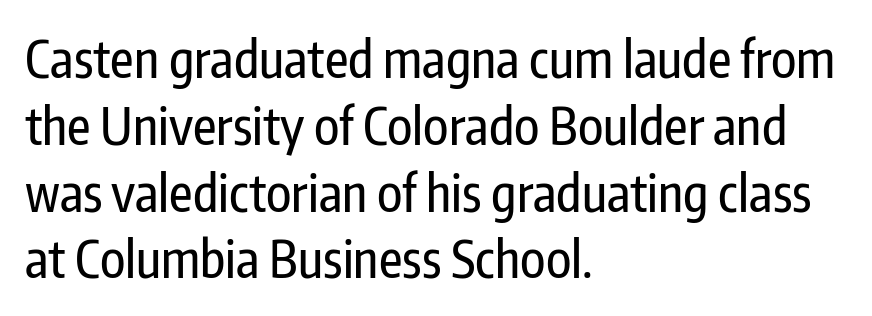
Q: Is the text italic (slanted)? A: No, it is upright.
Q: Is the typeface a serif or a sans-serif typeface? A: Sans-serif.
Q: Is the text underlined? A: No.
Q: How is the paragraph aligned? A: Left-aligned.
Q: Is the spacing between letters normal or unusually wide? A: Normal.
Q: Is the spacing between lines tight, normal or loose? A: Normal.
Q: Width (condensed, normal, or wide)? A: Condensed.
Q: Stroke contrast? A: Low.
Q: x-height? A: Medium.
Q: Monospaced? A: No.
